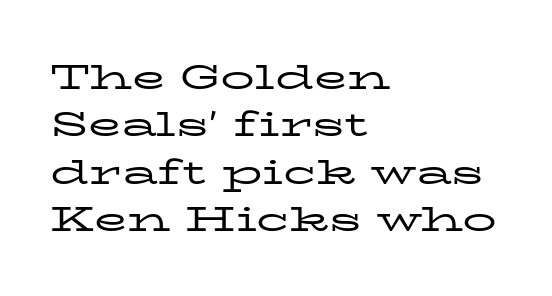
{"serif": "yes", "italic": "no", "bold": "no", "weight": "regular", "width": "wide", "stroke_contrast": "low", "x_height": "medium", "monospaced": "no", "underline": "no", "align": "left", "line_spacing": "normal", "line_spacing_ratio": 1.39, "letter_spacing": "normal", "letter_spacing_em": 0.0, "glyph_px": 34}
